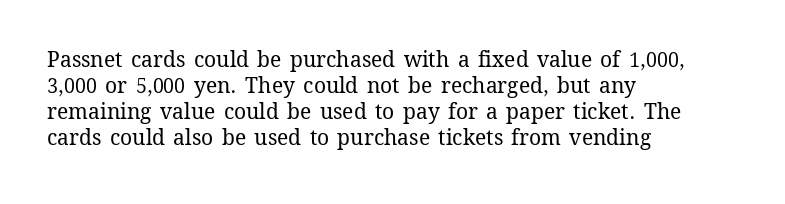
Q: Is the text bold? A: No.
Q: Is the text italic (slanted)? A: No, it is upright.
Q: Is the text underlined? A: No.
Q: How is the paragraph aligned? A: Left-aligned.
Q: Is the spacing between letters normal or unusually wide? A: Normal.
